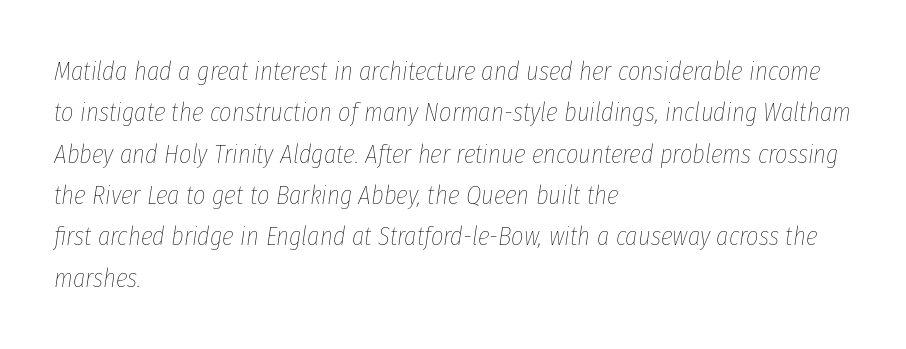
A quiet, ordinary-to-light weight characterises the typeface. Anything drawn beneath the words? Only blank space. This rendering uses left alignment, leaving the right contour irregular. Nothing unusual about the tracking: characters are spaced as the font intends. Is the type slanted? Yes — the strokes lean at a clear angle.
